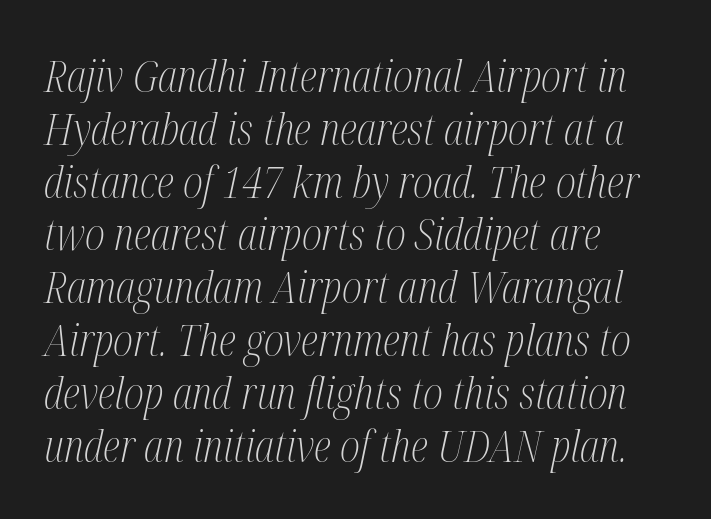
Think of a printed novel: that variable character pitch is what you see here. Summary of weight: not heavy and not bold. A typesetter would mark this as italic. Nobody drew a line under any word here. The text block is weighted toward the left margin, trailing off unevenly rightward.
